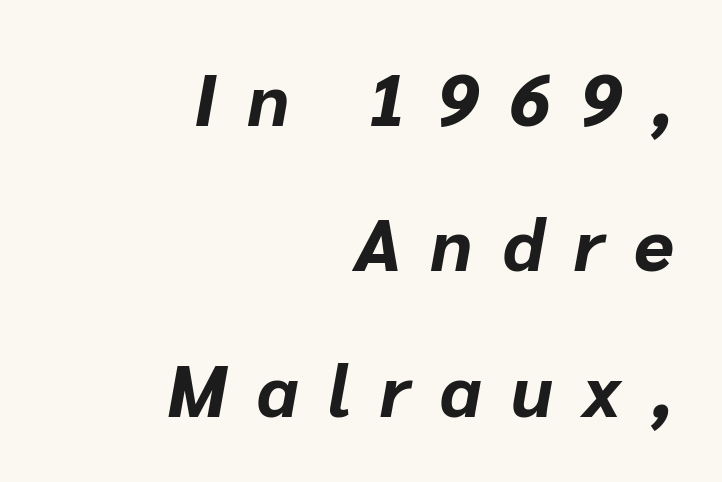
The image shows 73 px bold type, italic (leaning right); set right-aligned, loose line spacing (1.99x), unusually wide letter spacing (+0.41 em), not underlined; low stroke contrast and a medium x-height.
